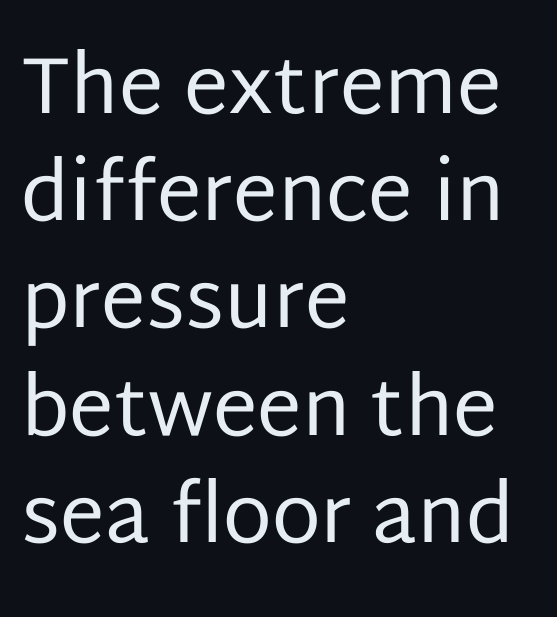
{"serif": "no", "italic": "no", "bold": "no", "weight": "regular", "width": "normal", "stroke_contrast": "low", "x_height": "large", "monospaced": "no", "underline": "no", "align": "left", "line_spacing": "normal", "line_spacing_ratio": 1.34, "letter_spacing": "normal", "letter_spacing_em": 0.0, "glyph_px": 80}
